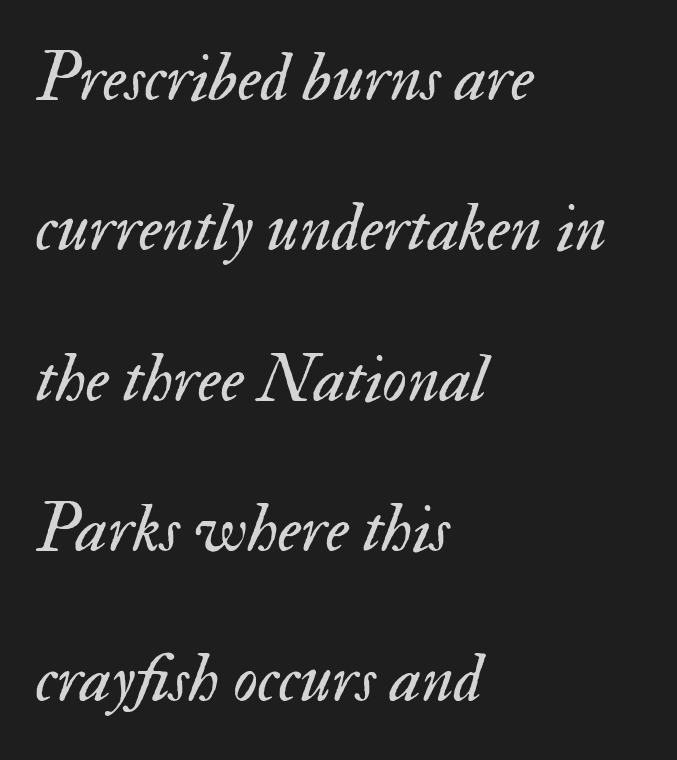
Q: Is the text bold? A: No.
Q: Is the text italic (slanted)? A: Yes, it leans right by about 17 degrees.
Q: Is the text underlined? A: No.
Q: How is the paragraph aligned? A: Left-aligned.
Q: Is the spacing between letters normal or unusually wide? A: Normal.
Q: Is the spacing between lines tight, normal or loose? A: Loose.
Q: Width (condensed, normal, or wide)? A: Normal.
Q: Stroke contrast? A: Medium.
Q: x-height? A: Small.
Q: Monospaced? A: No.
